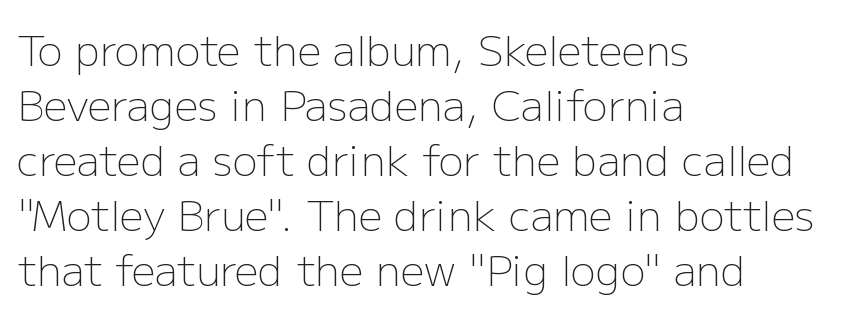
Q: Is the text bold? A: No.
Q: Is the text italic (slanted)? A: No, it is upright.
Q: Is the typeface a serif or a sans-serif typeface? A: Sans-serif.
Q: Is the text underlined? A: No.
Q: How is the paragraph aligned? A: Left-aligned.
Q: Is the spacing between letters normal or unusually wide? A: Normal.
Q: Is the spacing between lines tight, normal or loose? A: Normal.
Q: Width (condensed, normal, or wide)? A: Normal.
Q: Stroke contrast? A: Low.
Q: x-height? A: Medium.
Q: Monospaced? A: No.
